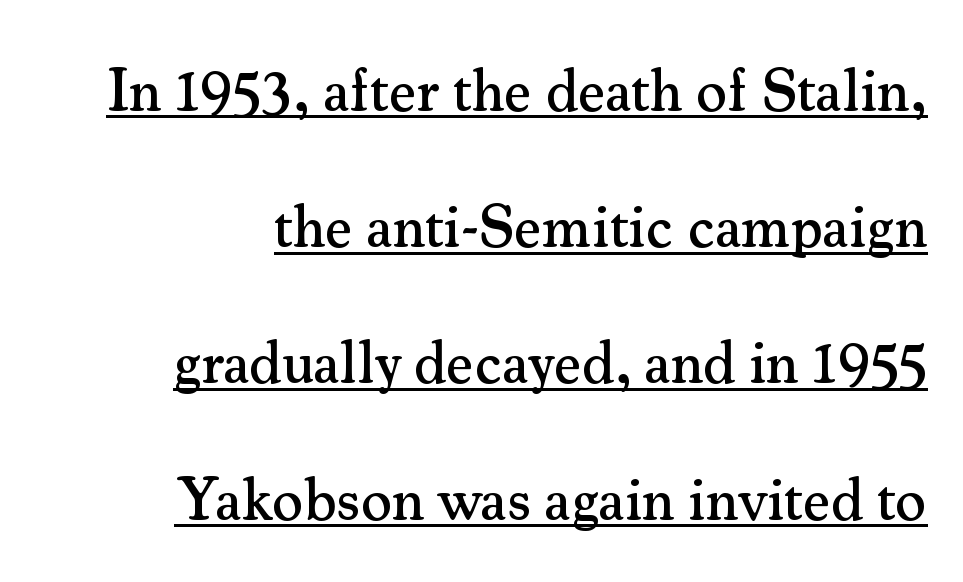
The image shows 60 px serif type, upright; set right-aligned, loose line spacing (2.27x), normal letter spacing, underlined; medium stroke contrast and a small x-height.
